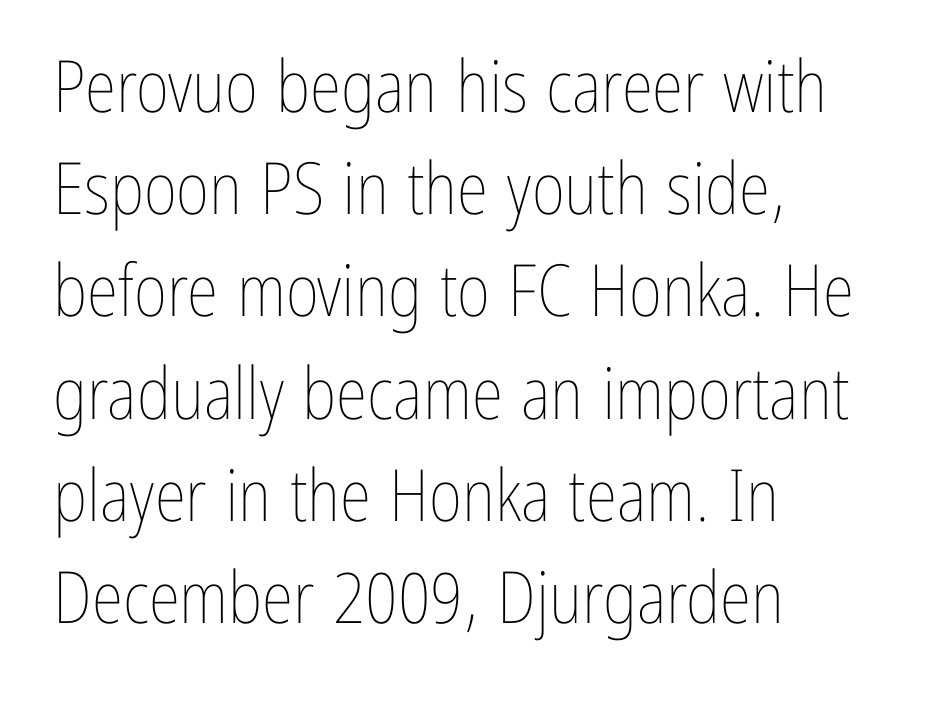
Q: Is the text bold? A: No.
Q: Is the text italic (slanted)? A: No, it is upright.
Q: Is the text underlined? A: No.
Q: How is the paragraph aligned? A: Left-aligned.
Q: Is the spacing between letters normal or unusually wide? A: Normal.
Q: Is the spacing between lines tight, normal or loose? A: Normal.
Q: Width (condensed, normal, or wide)? A: Condensed.
Q: Stroke contrast? A: Low.
Q: x-height? A: Medium.
Q: Monospaced? A: No.
